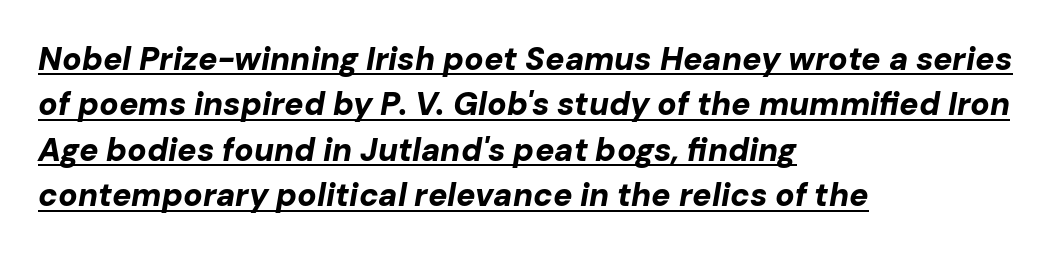
Short note: letters normally spaced. Regarding leading, the lines here are spaced in the standard way. Yep, that's italic — everything's leaning. The rendering uses natural spacing where letterforms have individual widths. The paragraph has a hard left edge and a soft right edge. The characters look thick and weighty, a clear bold.
